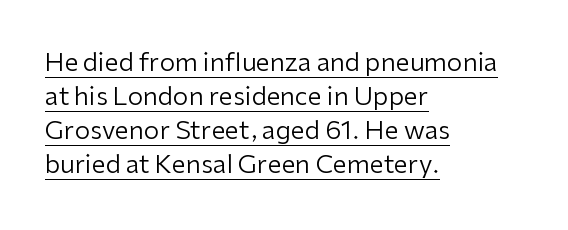
{"italic": "no", "bold": "no", "underline": "yes", "align": "left", "line_spacing": "normal", "line_spacing_ratio": 1.36, "letter_spacing": "normal", "letter_spacing_em": 0.0, "glyph_px": 25}
